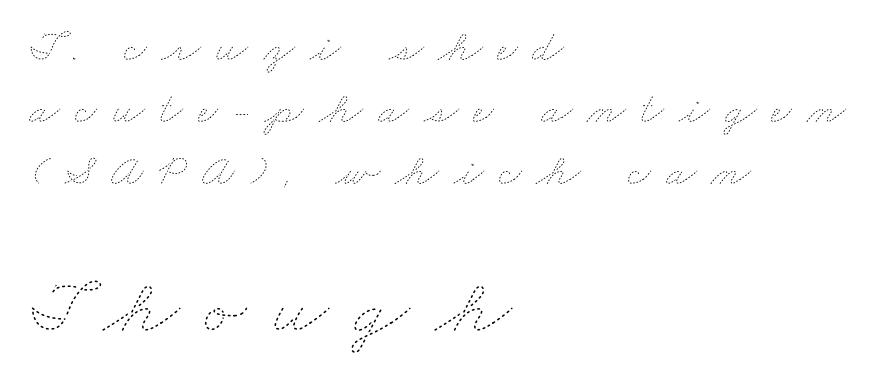
The characters are drawn with everyday or finer stroke widths. Think of a printed novel: that variable character pitch is what you see here. Whoever set this chose a conventional vertical rhythm. The compositor pushed each line to the left boundary.
